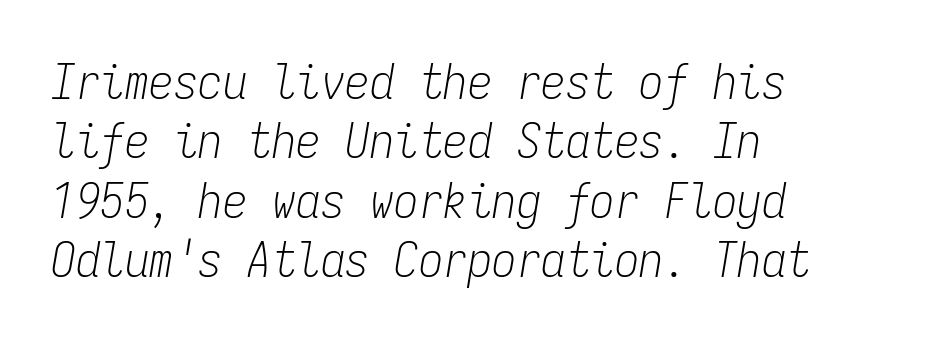
{"italic": "yes", "lean": "right", "slant_degrees": 9, "bold": "no", "weight": "light", "width": "condensed", "stroke_contrast": "low", "x_height": "medium", "monospaced": "yes", "underline": "no", "align": "left", "line_spacing_ratio": 1.21, "letter_spacing": "normal", "letter_spacing_em": 0.0, "glyph_px": 49}
